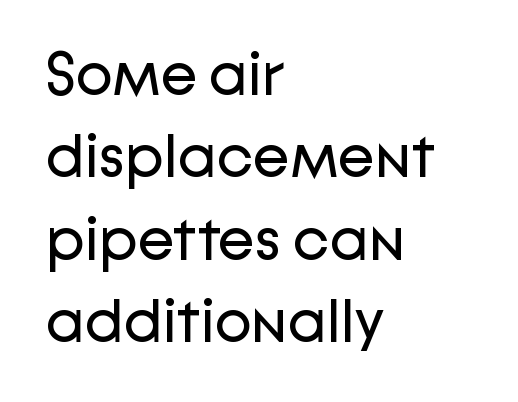
{"serif": "no", "italic": "no", "bold": "no", "weight": "regular", "width": "normal", "stroke_contrast": "low", "x_height": "medium", "monospaced": "no", "underline": "no", "align": "left", "line_spacing": "normal", "line_spacing_ratio": 1.35, "letter_spacing": "normal", "letter_spacing_em": 0.0, "glyph_px": 61}
